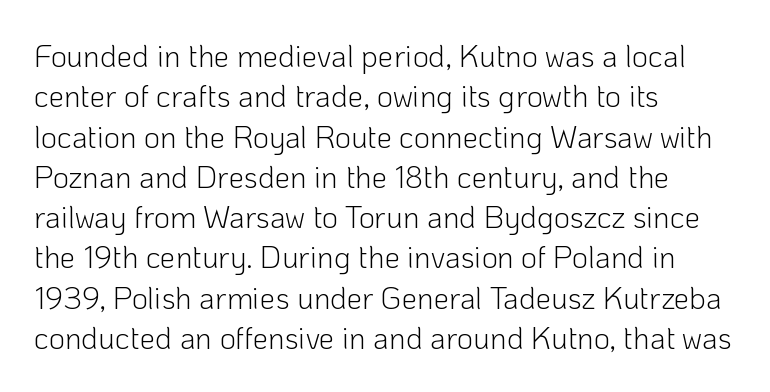
Here the designer chose a conventional face with non-uniform glyph widths. Notice how the stems are strictly vertical — no italics here. Heaviness? Minimal to ordinary, like unemphasized prose. Typeset ragged right — the left edge is the straight one. Note: no serifs on the glyphs.
